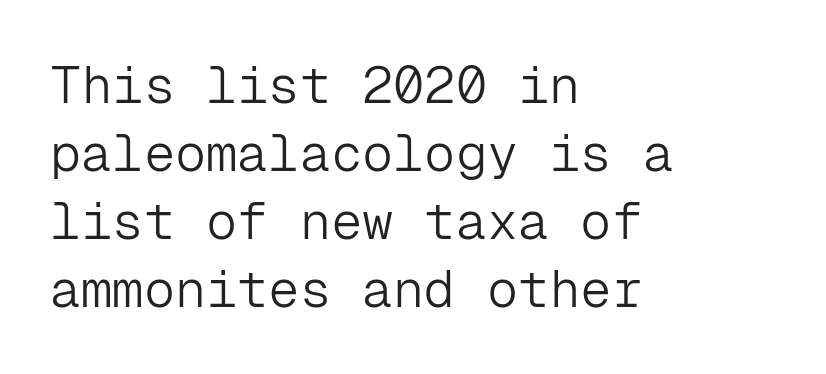
In CSS terms this would be text-align: left. The strokes carry an ordinary text weight at most. The area under the type is left untouched. Is this a sans? Yes — the strokes have no serifs.
